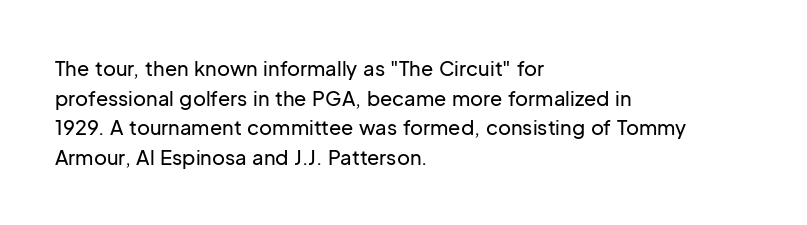
{"italic": "no", "underline": "no", "align": "left", "line_spacing": "normal", "line_spacing_ratio": 1.48, "letter_spacing": "normal", "letter_spacing_em": 0.0, "glyph_px": 20}
